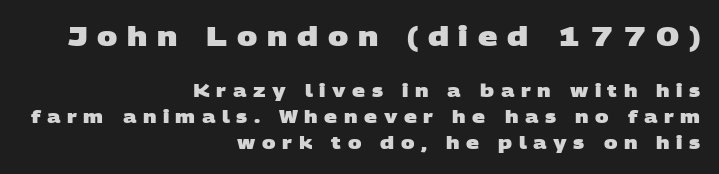
Bare-footed words on every line. Size contrast runs from large at the top to small at the bottom. Successive baselines arrive at the customary interval. Is the letter spacing exaggerated? Yes — the characters are pushed far apart.
